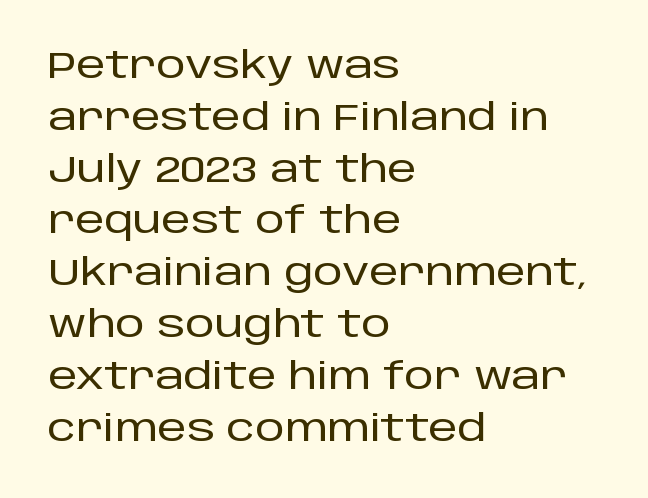
The image shows 37 px sans-serif type, upright; set left-aligned, normal line spacing (1.4x), normal letter spacing, not underlined; low stroke contrast and a large x-height.
